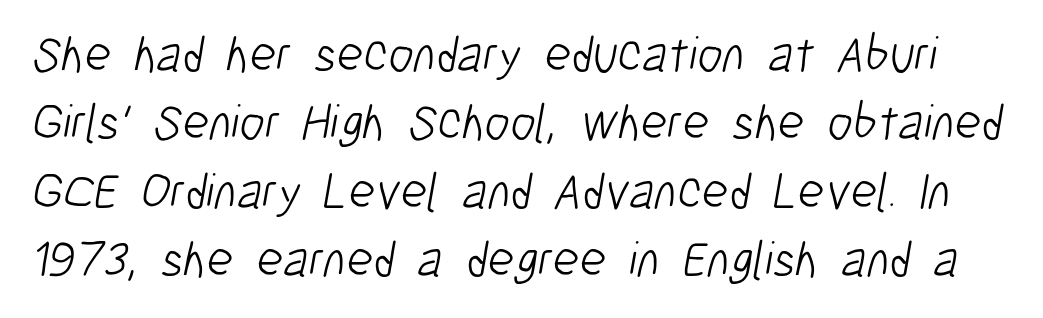
Q: Is the text bold? A: No.
Q: Is the typeface a serif or a sans-serif typeface? A: Sans-serif.
Q: Is the text underlined? A: No.
Q: Is the spacing between letters normal or unusually wide? A: Normal.
Q: Is the spacing between lines tight, normal or loose? A: Normal.
Q: Width (condensed, normal, or wide)? A: Condensed.
Q: Stroke contrast? A: Low.
Q: x-height? A: Medium.
Q: Monospaced? A: No.
